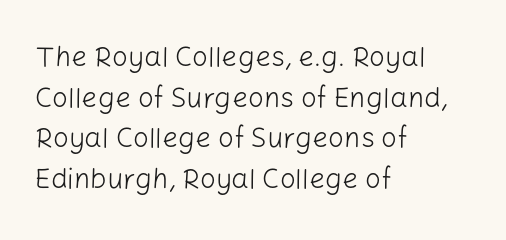
{"serif": "no", "italic": "no", "bold": "no", "weight": "light", "width": "normal", "stroke_contrast": "low", "x_height": "medium", "monospaced": "no", "underline": "no", "align": "left", "line_spacing": "normal", "line_spacing_ratio": 1.45, "letter_spacing": "normal", "letter_spacing_em": 0.0, "glyph_px": 28}
